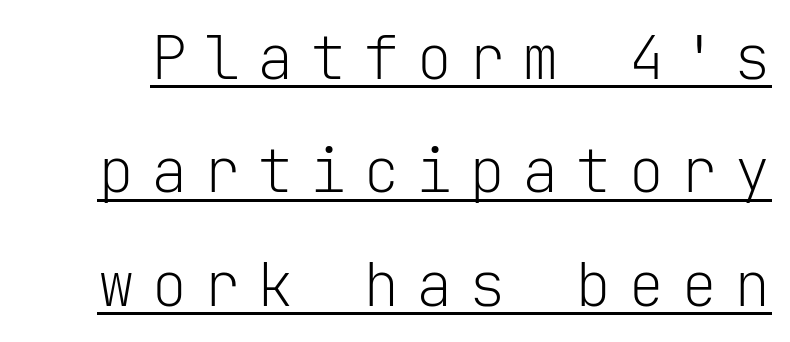
Q: Is the text bold? A: No.
Q: Is the text italic (slanted)? A: No, it is upright.
Q: Is the typeface a serif or a sans-serif typeface? A: Sans-serif.
Q: Is the text underlined? A: Yes.
Q: Is the spacing between letters normal or unusually wide? A: Unusually wide.
Q: Width (condensed, normal, or wide)? A: Normal.
Q: Stroke contrast? A: Low.
Q: x-height? A: Medium.
Q: Monospaced? A: Yes.
